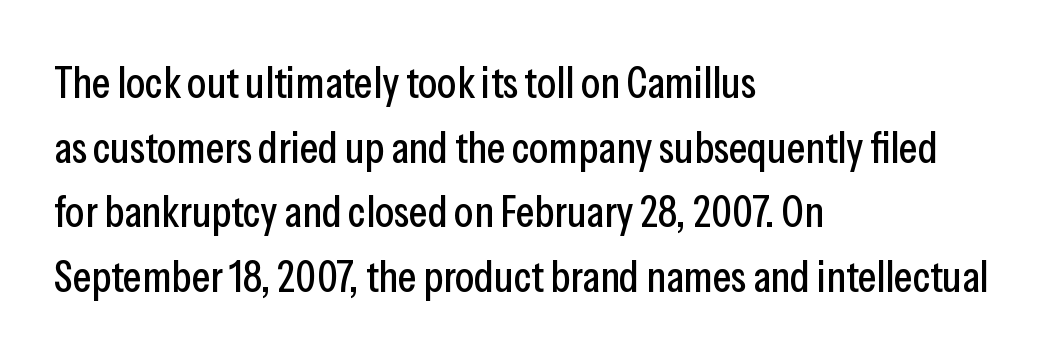
This sample has the flowing, uneven cadence of proportional lettering. Every stem runs plumb, perpendicular to the baseline. Caption: multi-line text, flush left, ragged right. Decoration check: the copy has no underline.
